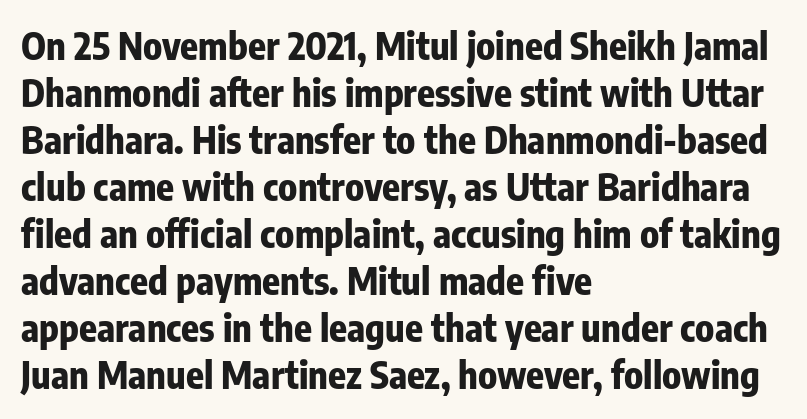
{"serif": "no", "italic": "no", "bold": "yes", "weight": "bold", "width": "condensed", "stroke_contrast": "low", "x_height": "medium", "monospaced": "no", "underline": "no", "align": "left", "line_spacing": "normal", "line_spacing_ratio": 1.27, "letter_spacing": "normal", "letter_spacing_em": 0.0, "glyph_px": 37}
